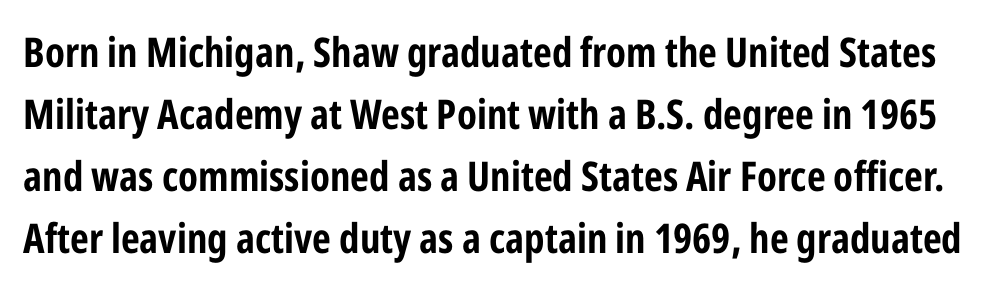
Q: Is the text bold? A: Yes.
Q: Is the text italic (slanted)? A: No, it is upright.
Q: Is the typeface a serif or a sans-serif typeface? A: Sans-serif.
Q: Is the text underlined? A: No.
Q: Is the spacing between letters normal or unusually wide? A: Normal.
Q: Is the spacing between lines tight, normal or loose? A: Normal.
Q: Width (condensed, normal, or wide)? A: Condensed.
Q: Stroke contrast? A: Low.
Q: x-height? A: Medium.
Q: Monospaced? A: No.
